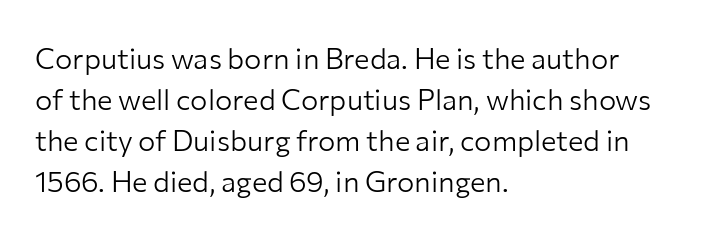
The image shows 29 px light sans-serif type, upright; set left-aligned, normal line spacing (1.41x), normal letter spacing, not underlined; low stroke contrast and a medium x-height.
